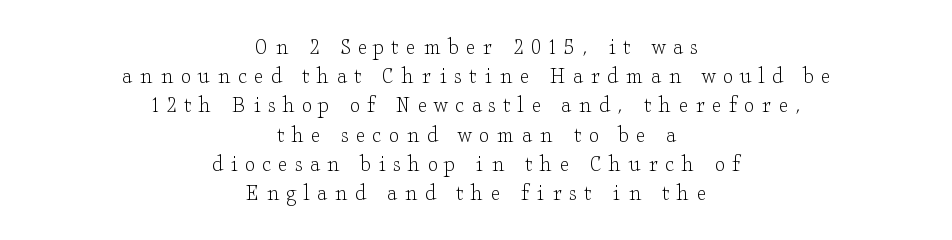
Quick note: underline off. The type is letterspaced generously, with wide tracking. Caption: face not bold, strokes unweighted. A centered setting, common on invitations and titles, is used for this passage. Unlike italic type, these characters show no tilt at all.
